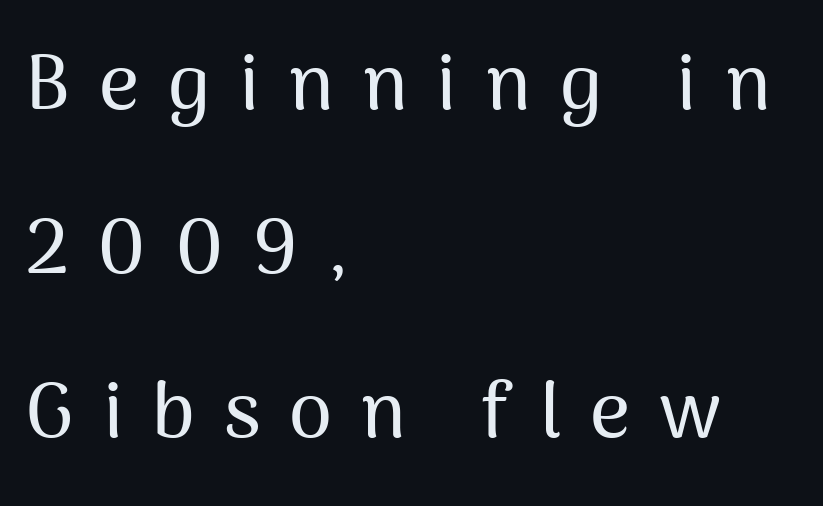
The image shows 78 px sans-serif type, upright; set left-aligned, loose line spacing (2.1x), unusually wide letter spacing (+0.37 em), not underlined; medium stroke contrast and a medium x-height.
